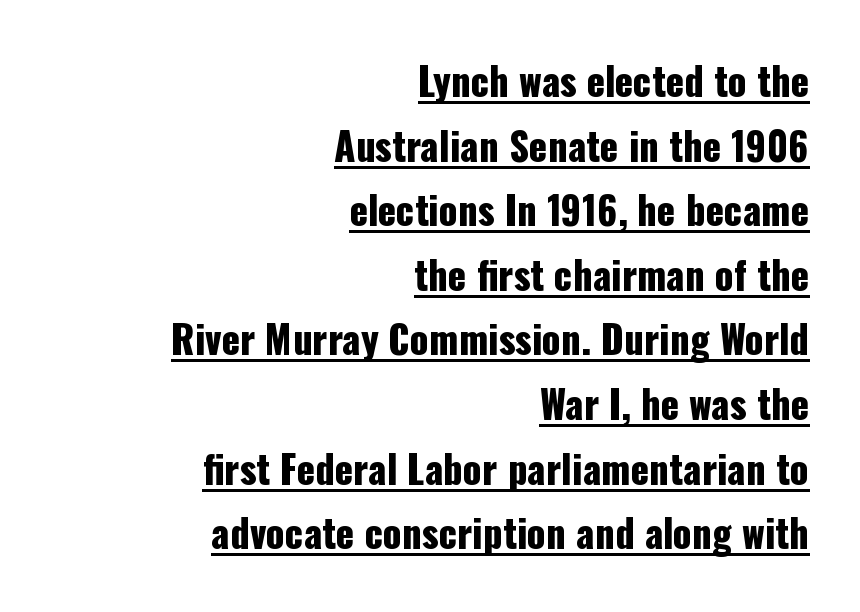
Q: Is the text italic (slanted)? A: No, it is upright.
Q: Is the typeface a serif or a sans-serif typeface? A: Sans-serif.
Q: Is the text underlined? A: Yes.
Q: How is the paragraph aligned? A: Right-aligned.
Q: Is the spacing between letters normal or unusually wide? A: Normal.
Q: Is the spacing between lines tight, normal or loose? A: Normal.
Q: Width (condensed, normal, or wide)? A: Condensed.
Q: Stroke contrast? A: Low.
Q: x-height? A: Medium.
Q: Monospaced? A: No.
